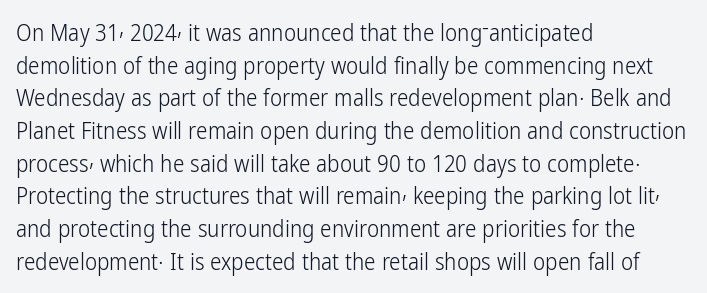
The image shows 23 px text type, upright; set left-aligned, normal line spacing (1.42x), normal letter spacing, not underlined.
